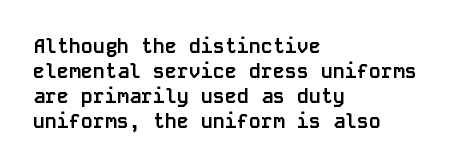
The image shows 20 px bold type, upright; set left-aligned, normal line spacing (1.25x), normal letter spacing, not underlined.
